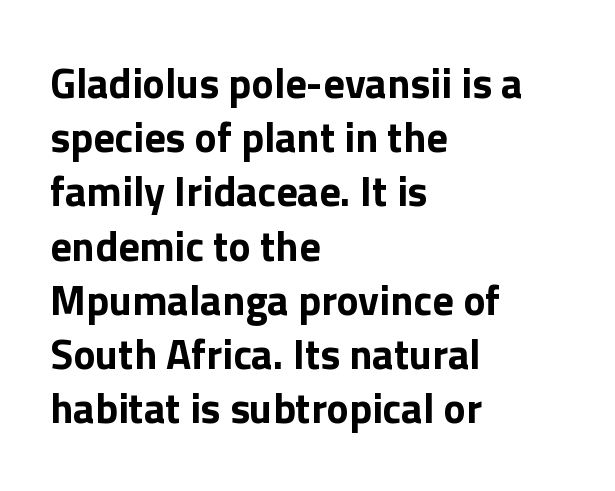
{"serif": "no", "italic": "no", "bold": "yes", "weight": "bold", "width": "normal", "x_height": "medium", "monospaced": "no", "underline": "no", "align": "left", "line_spacing": "normal", "line_spacing_ratio": 1.29, "letter_spacing": "normal", "letter_spacing_em": 0.0, "glyph_px": 42}
